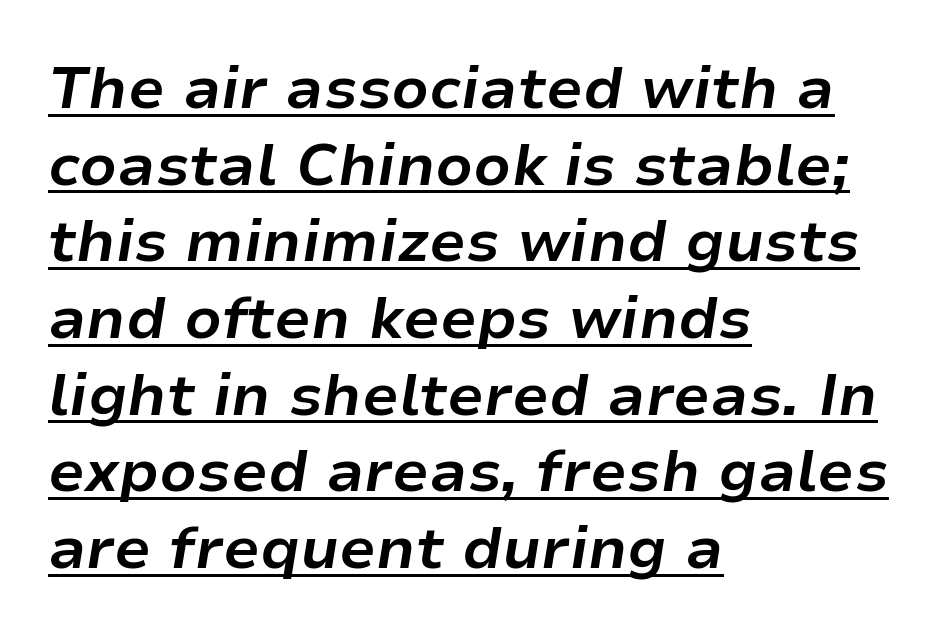
The image shows 59 px bold type, italic (leaning right); set left-aligned, normal line spacing (1.3x), normal letter spacing, underlined; low stroke contrast and a medium x-height.
